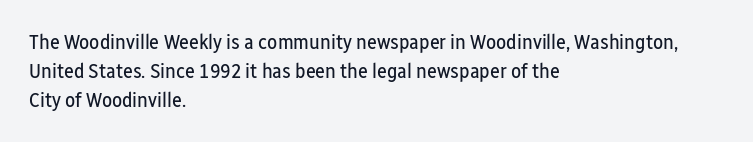
The image shows 21 px text type, upright; set left-aligned, normal line spacing (1.38x), normal letter spacing, not underlined.
